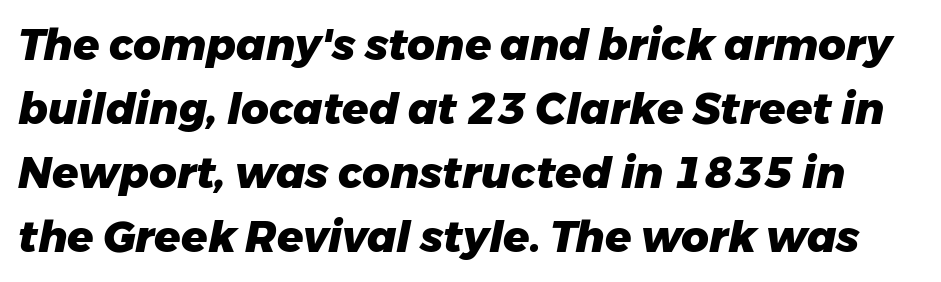
Q: Is the text bold? A: Yes.
Q: Is the text italic (slanted)? A: Yes, it leans right by about 11 degrees.
Q: Is the text underlined? A: No.
Q: Is the spacing between letters normal or unusually wide? A: Normal.
Q: Is the spacing between lines tight, normal or loose? A: Normal.
Q: Width (condensed, normal, or wide)? A: Normal.
Q: Stroke contrast? A: Low.
Q: x-height? A: Medium.
Q: Monospaced? A: No.
